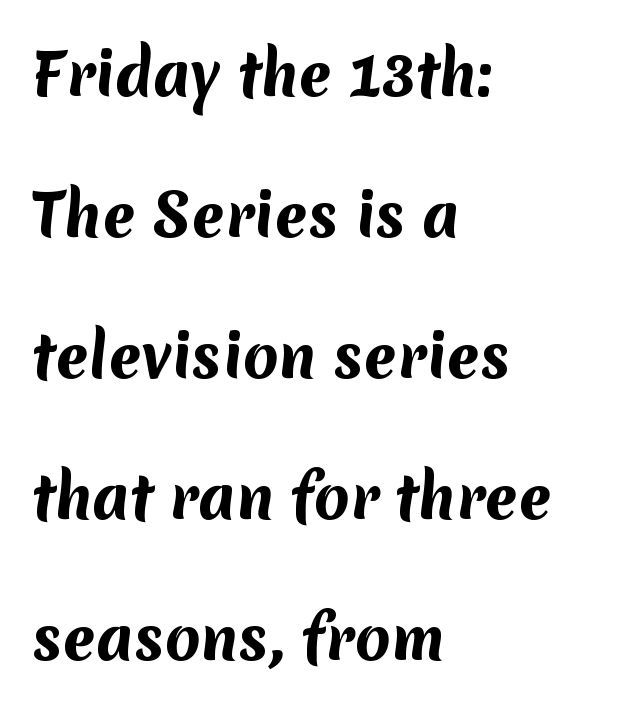
{"serif": "no", "bold": "yes", "weight": "bold", "width": "normal", "stroke_contrast": "medium", "x_height": "medium", "monospaced": "no", "underline": "no", "align": "left", "line_spacing": "loose", "line_spacing_ratio": 2.43, "letter_spacing": "normal", "letter_spacing_em": 0.0, "glyph_px": 58}
